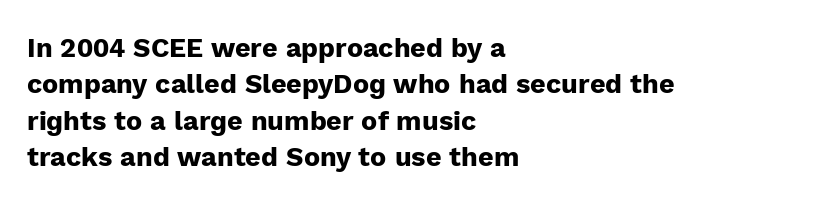
{"italic": "no", "bold": "yes", "underline": "no", "align": "left", "line_spacing": "normal", "line_spacing_ratio": 1.35, "letter_spacing": "normal", "letter_spacing_em": 0.0, "glyph_px": 27}
